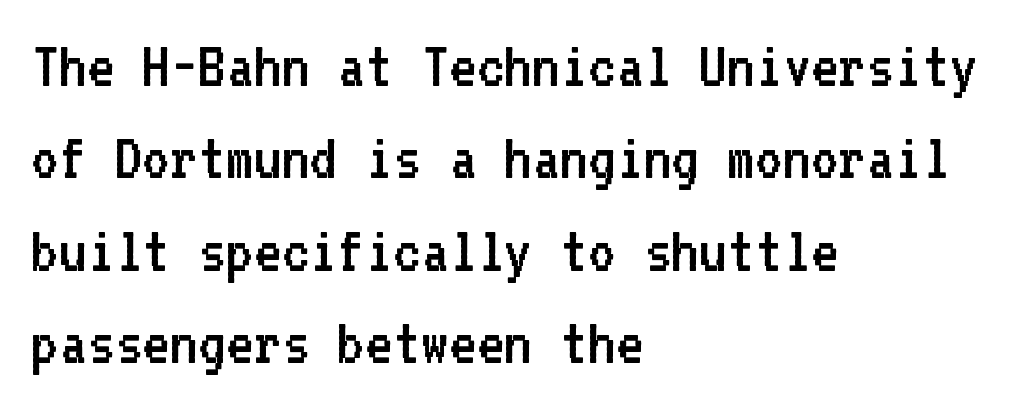
Q: Is the text bold? A: No.
Q: Is the text italic (slanted)? A: No, it is upright.
Q: Is the typeface a serif or a sans-serif typeface? A: Sans-serif.
Q: Is the text underlined? A: No.
Q: How is the paragraph aligned? A: Left-aligned.
Q: Is the spacing between letters normal or unusually wide? A: Normal.
Q: Is the spacing between lines tight, normal or loose? A: Normal.
Q: Width (condensed, normal, or wide)? A: Normal.
Q: Stroke contrast? A: Low.
Q: x-height? A: Medium.
Q: Monospaced? A: Yes.
